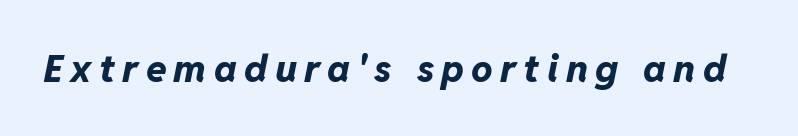
{"italic": "yes", "lean": "right", "slant_degrees": 11, "bold": "yes", "weight": "bold", "width": "normal", "stroke_contrast": "low", "x_height": "medium", "monospaced": "no", "underline": "no", "glyph_px": 38}
